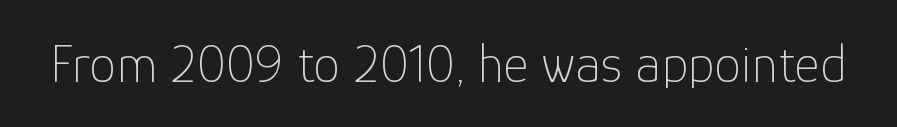
Upright lettering throughout. Here the glyphs are tracked normally, forming tight word shapes. Spacing verdict: proportional, widths tailored to each character. No letter is thick-stroked: the sample isn't bold. Letters rest on an invisible, unmarked baseline. Nope, no serifs anywhere on these letters.
